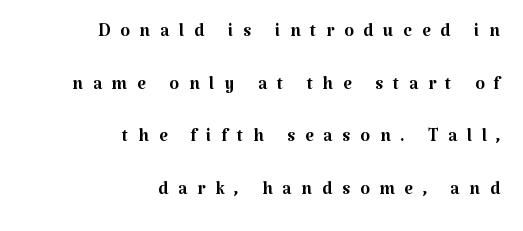
When letters stand straight like this, we call the style roman or upright. One-word summary of the alignment: right. Weight class: somewhere from thin through regular. The tracking jumps out immediately: characters are airy and widely separated.
